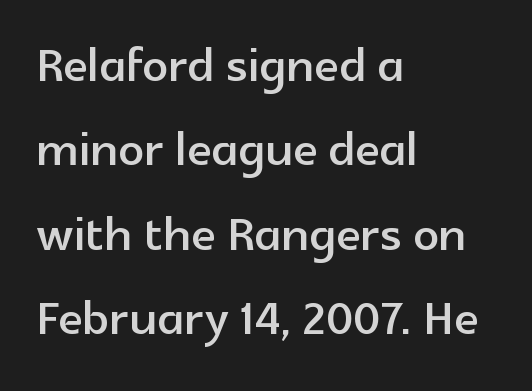
The image shows 64 px sans-serif type, upright; set left-aligned, normal line spacing (1.32x), normal letter spacing, not underlined; a medium x-height.
